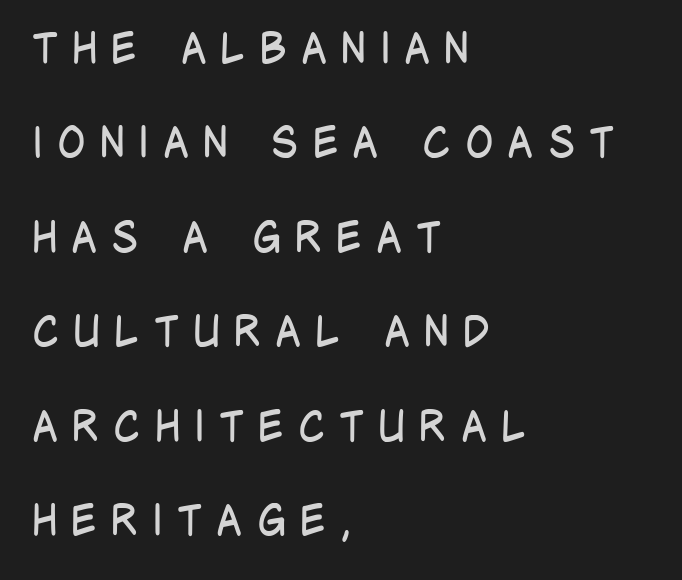
Stems here are at most as thick as an everyday book face. Descender tails drop into unmarked territory. The specimen reads as upright at a glance. The paragraph shown leans on its left margin. Widely set lines give the paragraph a tall, airy silhouette.
